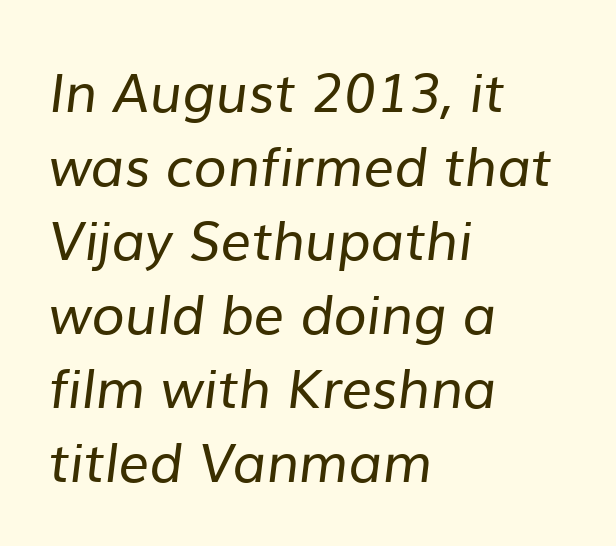
Q: Is the text bold? A: No.
Q: Is the typeface a serif or a sans-serif typeface? A: Sans-serif.
Q: Is the text underlined? A: No.
Q: How is the paragraph aligned? A: Left-aligned.
Q: Is the spacing between letters normal or unusually wide? A: Normal.
Q: Is the spacing between lines tight, normal or loose? A: Normal.
Q: Width (condensed, normal, or wide)? A: Normal.
Q: Stroke contrast? A: Low.
Q: x-height? A: Medium.
Q: Monospaced? A: No.
